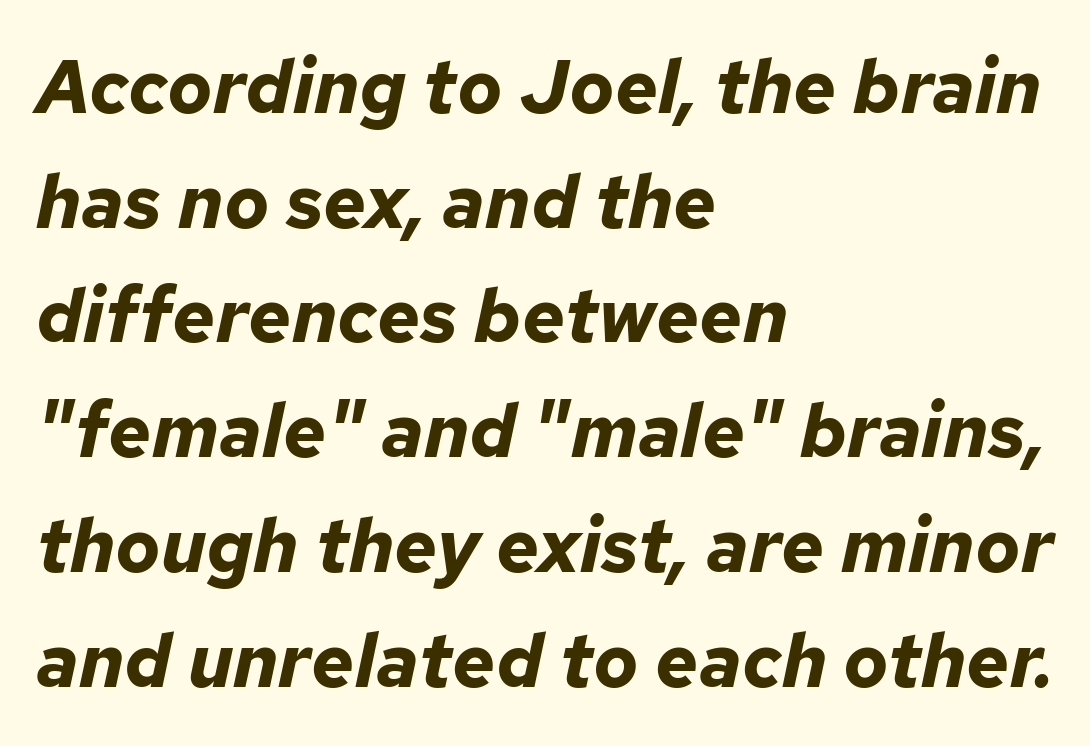
Is this a fixed-width face? No — the glyphs have proportional, varying widths. Set as a true bold cut, around the 700 mark. Slant detected: the letters are inclined. Inter-character spacing is left at the font's built-in metrics. Compared with a centered layout, this one pins lines to the left instead.
